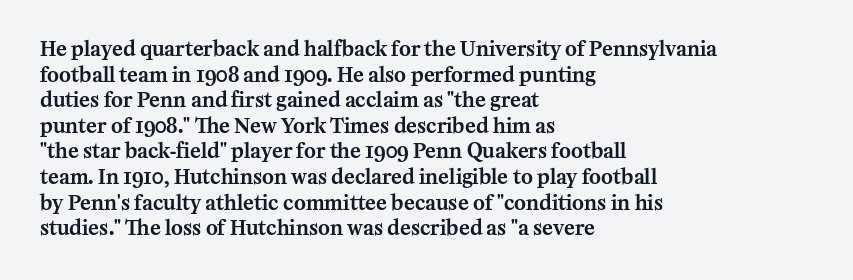
{"italic": "no", "underline": "no", "align": "left", "line_spacing": "normal", "line_spacing_ratio": 1.28, "letter_spacing": "normal", "letter_spacing_em": 0.0, "glyph_px": 20}
